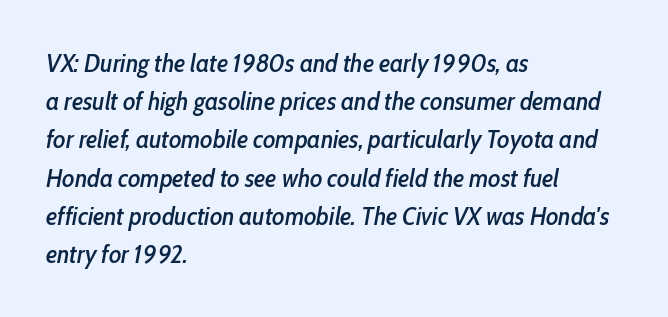
Q: Is the text italic (slanted)? A: Yes, it leans right by about 10 degrees.
Q: Is the text underlined? A: No.
Q: How is the paragraph aligned? A: Left-aligned.
Q: Is the spacing between letters normal or unusually wide? A: Normal.
Q: Is the spacing between lines tight, normal or loose? A: Normal.
